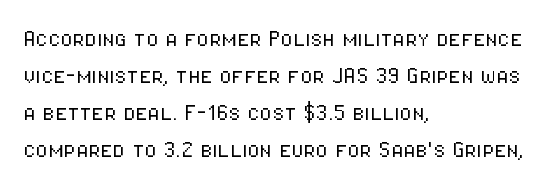
Q: Is the text bold? A: No.
Q: Is the text italic (slanted)? A: No, it is upright.
Q: Is the typeface a serif or a sans-serif typeface? A: Sans-serif.
Q: Is the text underlined? A: No.
Q: How is the paragraph aligned? A: Left-aligned.
Q: Is the spacing between letters normal or unusually wide? A: Normal.
Q: Is the spacing between lines tight, normal or loose? A: Normal.
Q: Width (condensed, normal, or wide)? A: Condensed.
Q: Stroke contrast? A: Low.
Q: x-height? A: Medium.
Q: Monospaced? A: No.
